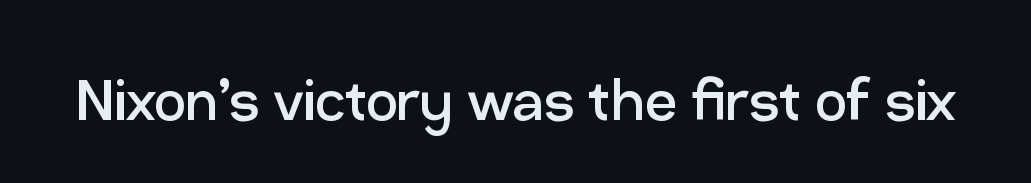
The image shows 70 px regular-weight sans-serif type, upright; set normal letter spacing, not underlined; low stroke contrast and a medium x-height.
